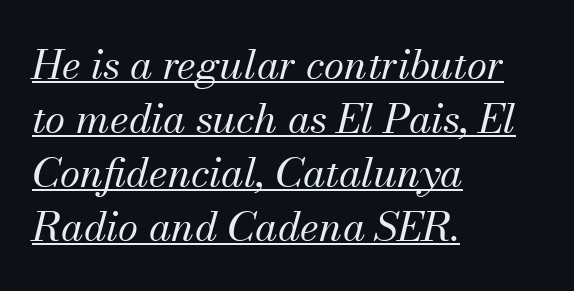
{"serif": "yes", "italic": "yes", "lean": "right", "slant_degrees": 13, "bold": "no", "weight": "regular", "width": "normal", "stroke_contrast": "medium", "x_height": "small", "monospaced": "no", "underline": "yes", "align": "left", "line_spacing": "normal", "line_spacing_ratio": 1.32, "letter_spacing": "normal", "letter_spacing_em": 0.0, "glyph_px": 41}
